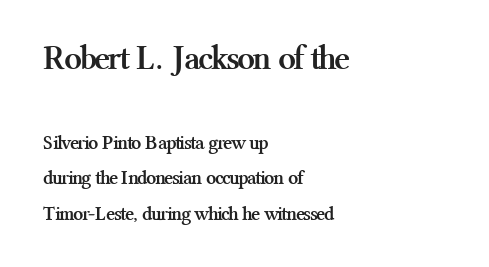
{"serif": "yes", "italic": "no", "bold": "yes", "weight": "semibold", "width": "normal", "stroke_contrast": "medium", "x_height": "medium", "monospaced": "no", "underline": "no", "align": "left", "line_spacing_ratio": 1.79, "letter_spacing": "normal", "letter_spacing_em": 0.0, "larger_block": "first", "size_ratio": 1.75, "glyph_px": 35}
